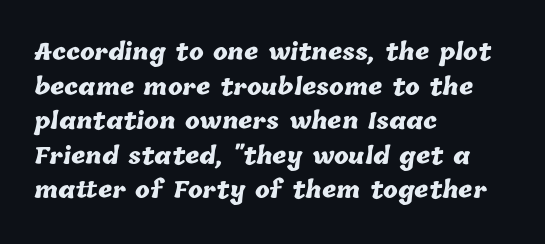
Notice how the passage keeps a crisp vertical edge on the left only. A normal amount of white space separates one row of letters from the next. These lines keep a tight, regular rhythm from letter to letter. The strip under each line holds only bare page.
